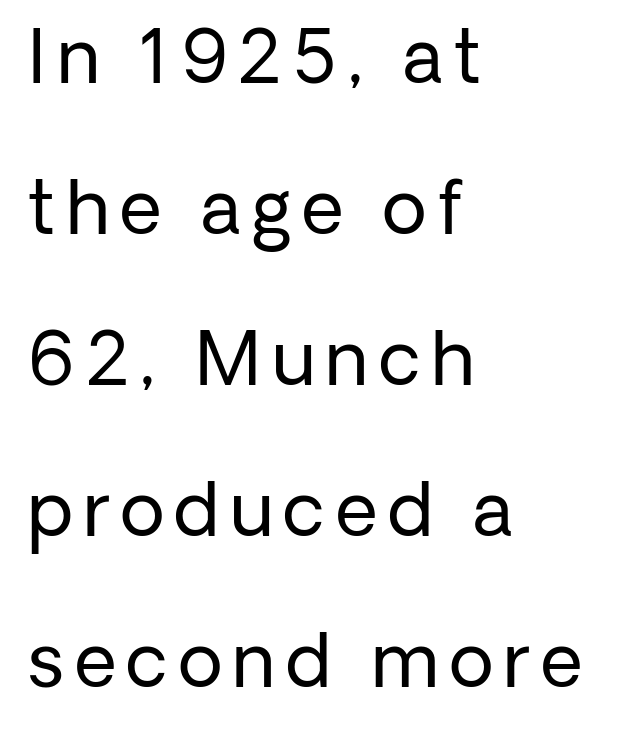
The image shows 73 px regular-weight sans-serif type, upright; set left-aligned, loose line spacing (2.07x), not underlined; low stroke contrast and a medium x-height.
